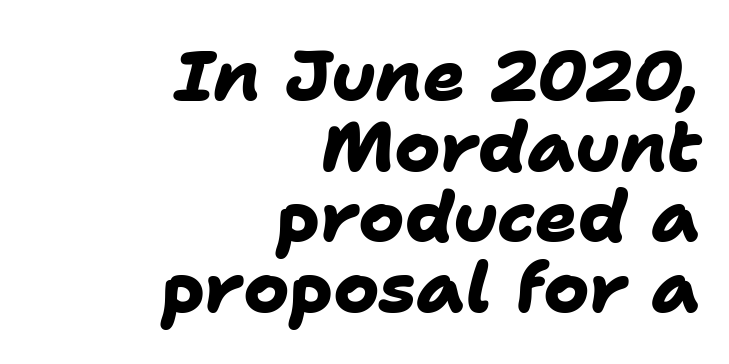
The image shows 70 px heavy sans-serif type; set right-aligned, tight line spacing (1.01x), normal letter spacing, not underlined; low stroke contrast and a medium x-height.
